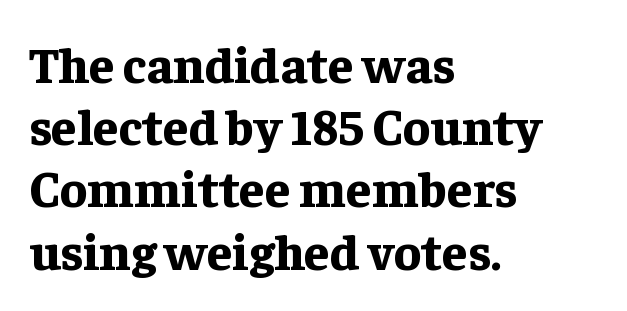
Q: Is the text bold? A: Yes.
Q: Is the text italic (slanted)? A: No, it is upright.
Q: Is the typeface a serif or a sans-serif typeface? A: Serif.
Q: Is the text underlined? A: No.
Q: How is the paragraph aligned? A: Left-aligned.
Q: Is the spacing between letters normal or unusually wide? A: Normal.
Q: Width (condensed, normal, or wide)? A: Normal.
Q: Stroke contrast? A: Low.
Q: x-height? A: Medium.
Q: Monospaced? A: No.
